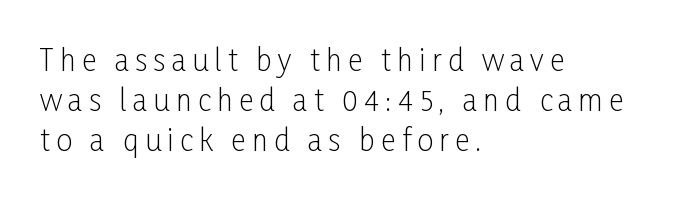
The image shows 29 px light, condensed sans-serif type, upright; set left-aligned, normal line spacing (1.38x), unusually wide letter spacing (+0.21 em), not underlined; low stroke contrast and a medium x-height.
